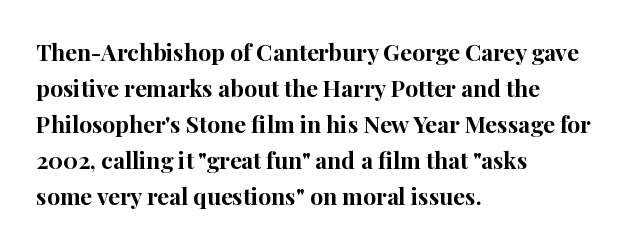
The image shows 23 px bold type, upright; set left-aligned, normal line spacing (1.56x), normal letter spacing, not underlined.
